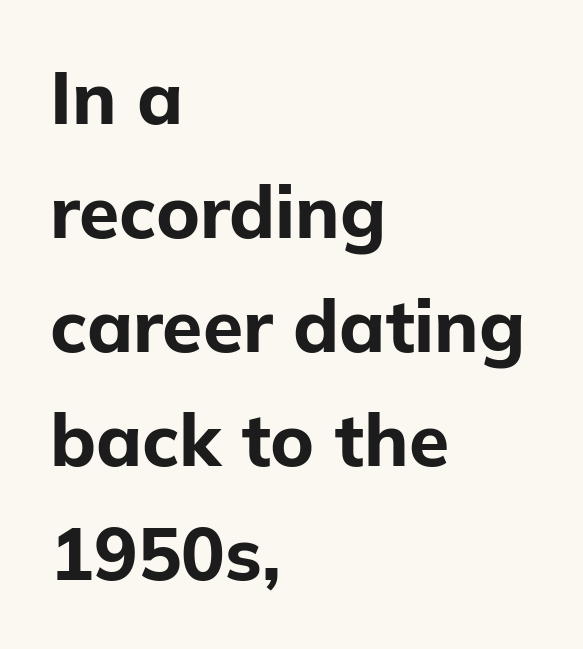
{"serif": "no", "italic": "no", "bold": "yes", "weight": "bold", "width": "normal", "stroke_contrast": "low", "x_height": "medium", "monospaced": "no", "underline": "no", "align": "left", "line_spacing": "normal", "line_spacing_ratio": 1.56, "letter_spacing": "normal", "letter_spacing_em": 0.0, "glyph_px": 73}
